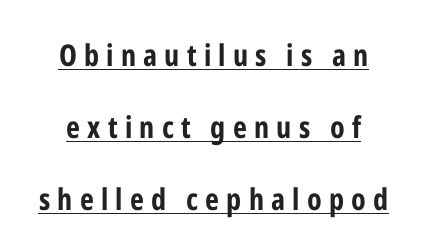
The type is letterspaced generously, with wide tracking. Its strokes are broad and dark, the hallmark of bold type. Note the varied advance widths — an 'i' is clearly narrower than an 'm'. This is roman type, the default non-slanted kind. Students, observe: this is what heavily led, spacious text looks like. A continuous stroke trails under the words, as in a hyperlink.
